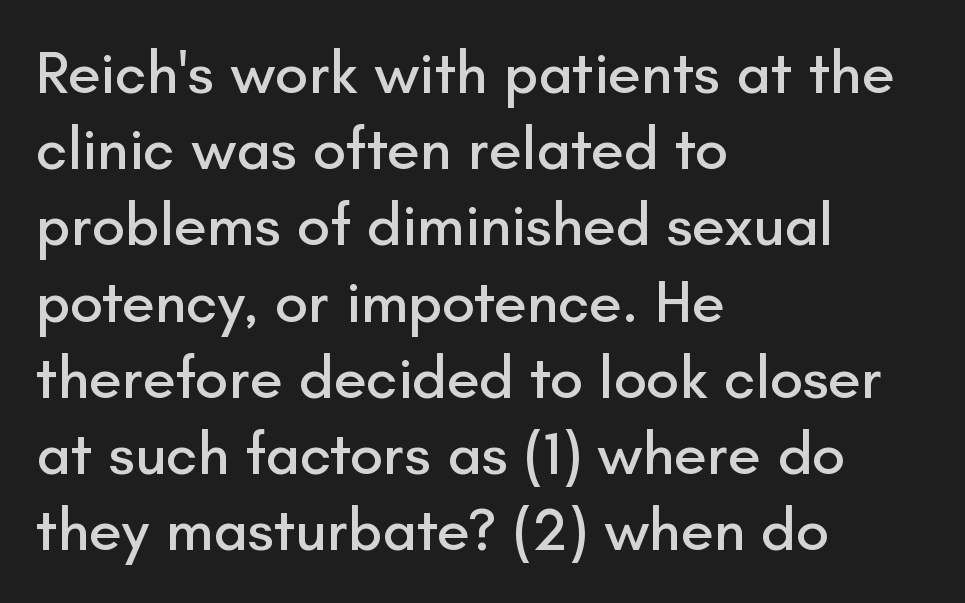
The image shows 60 px sans-serif type, upright; set left-aligned, normal line spacing (1.27x), normal letter spacing, not underlined; low stroke contrast and a small x-height.
